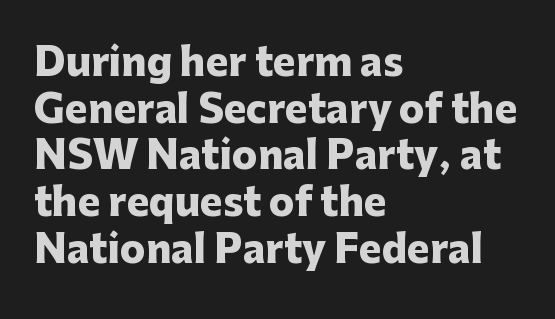
{"serif": "no", "italic": "no", "bold": "yes", "weight": "heavy", "width": "normal", "stroke_contrast": "low", "x_height": "medium", "monospaced": "no", "underline": "no", "align": "left", "line_spacing_ratio": 1.23, "letter_spacing": "normal", "letter_spacing_em": 0.0, "glyph_px": 38}
